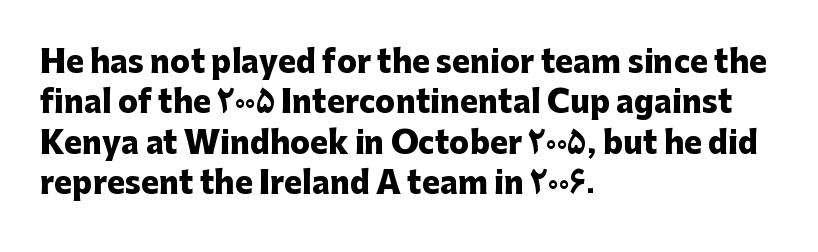
{"serif": "no", "italic": "no", "bold": "yes", "weight": "heavy", "width": "normal", "stroke_contrast": "low", "x_height": "medium", "monospaced": "no", "underline": "no", "align": "left", "line_spacing": "normal", "line_spacing_ratio": 1.35, "letter_spacing": "normal", "letter_spacing_em": 0.0, "glyph_px": 30}
